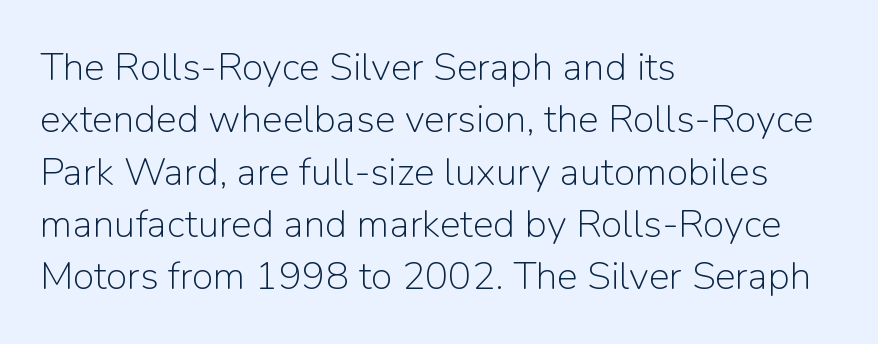
Does extra space separate the letters? No, they use regular spacing. A typesetter would mark this as roman, not italic. The line-height multiplier appears to be the usual default. This rendering features lettering with no underline.
